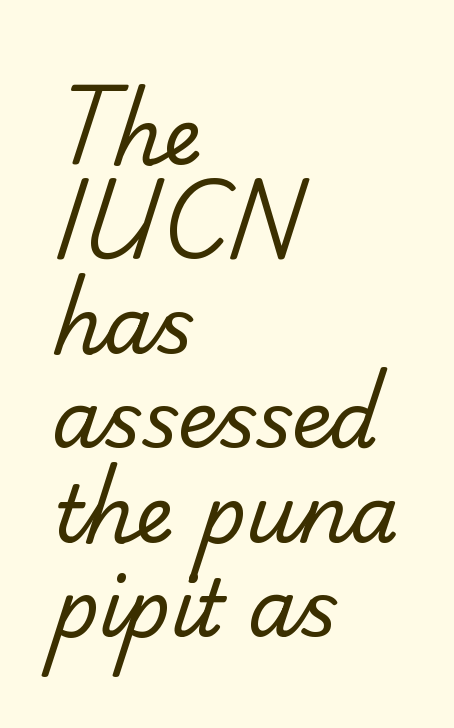
Q: Is the text bold? A: No.
Q: Is the typeface a serif or a sans-serif typeface? A: Sans-serif.
Q: Is the text underlined? A: No.
Q: How is the paragraph aligned? A: Left-aligned.
Q: Is the spacing between letters normal or unusually wide? A: Normal.
Q: Width (condensed, normal, or wide)? A: Normal.
Q: Stroke contrast? A: Low.
Q: x-height? A: Small.
Q: Monospaced? A: No.
